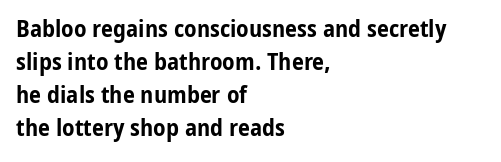
Q: Is the text bold? A: Yes.
Q: Is the text italic (slanted)? A: No, it is upright.
Q: Is the text underlined? A: No.
Q: How is the paragraph aligned? A: Left-aligned.
Q: Is the spacing between letters normal or unusually wide? A: Normal.
Q: Is the spacing between lines tight, normal or loose? A: Normal.
